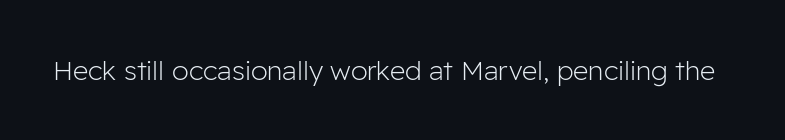
{"italic": "no", "bold": "no", "underline": "no", "letter_spacing": "normal", "letter_spacing_em": 0.0, "glyph_px": 27}
